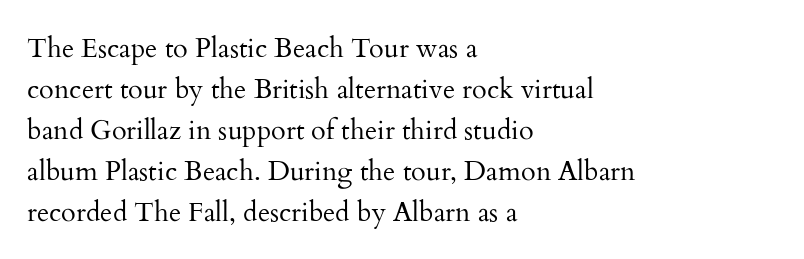
The image shows 27 px text type, upright; set left-aligned, normal line spacing (1.52x), normal letter spacing, not underlined.
